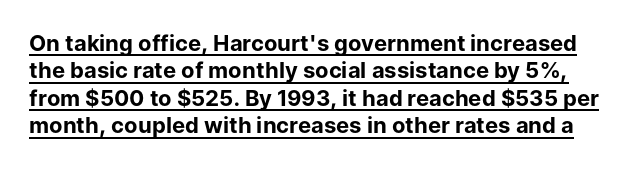
Q: Is the text bold? A: Yes.
Q: Is the text italic (slanted)? A: No, it is upright.
Q: Is the text underlined? A: Yes.
Q: Is the spacing between letters normal or unusually wide? A: Normal.
Q: Is the spacing between lines tight, normal or loose? A: Normal.
